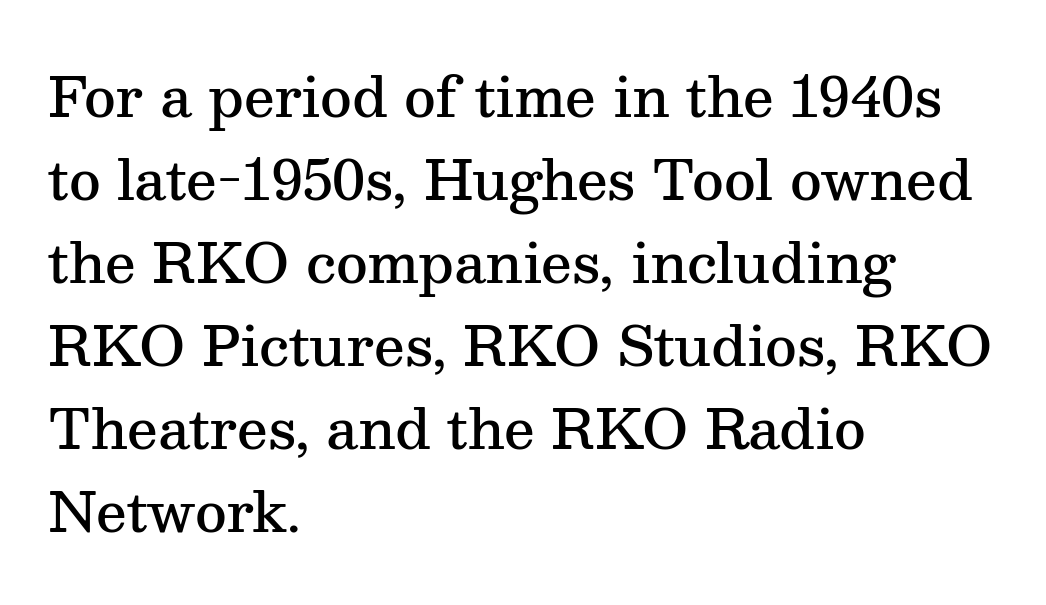
Q: Is the text bold? A: Semi-bold.
Q: Is the text italic (slanted)? A: No, it is upright.
Q: Is the typeface a serif or a sans-serif typeface? A: Serif.
Q: Is the text underlined? A: No.
Q: How is the paragraph aligned? A: Left-aligned.
Q: Is the spacing between letters normal or unusually wide? A: Normal.
Q: Is the spacing between lines tight, normal or loose? A: Normal.
Q: Width (condensed, normal, or wide)? A: Normal.
Q: Stroke contrast? A: Medium.
Q: x-height? A: Medium.
Q: Monospaced? A: No.
